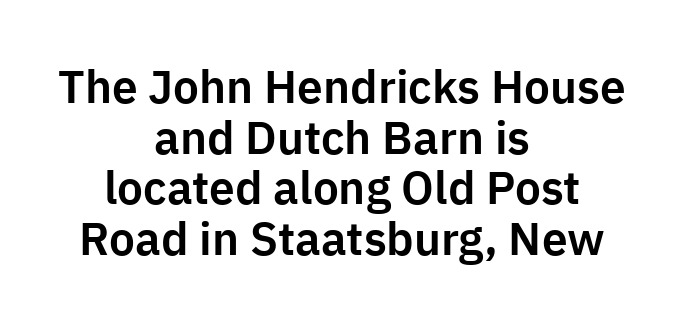
{"serif": "no", "italic": "no", "width": "normal", "stroke_contrast": "low", "x_height": "medium", "monospaced": "no", "underline": "no", "align": "center", "line_spacing": "tight", "line_spacing_ratio": 1.1, "letter_spacing": "normal", "letter_spacing_em": 0.0, "glyph_px": 46}
